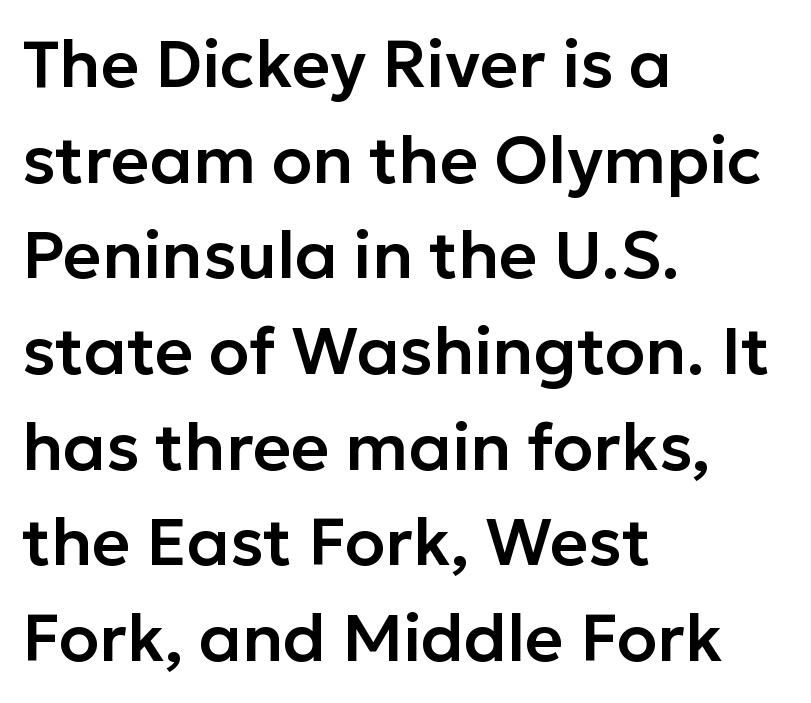
{"serif": "no", "italic": "no", "width": "normal", "stroke_contrast": "low", "x_height": "medium", "monospaced": "no", "underline": "no", "align": "left", "line_spacing": "normal", "line_spacing_ratio": 1.45, "letter_spacing": "normal", "letter_spacing_em": 0.0, "glyph_px": 66}
